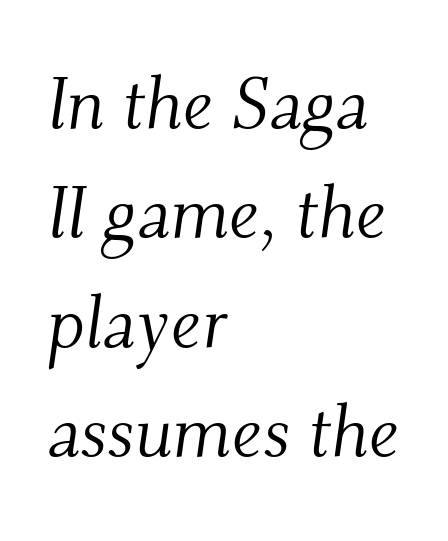
The image shows 73 px light serif type, italic (leaning right); set left-aligned, normal line spacing (1.5x), normal letter spacing, not underlined; medium stroke contrast and a small x-height.
